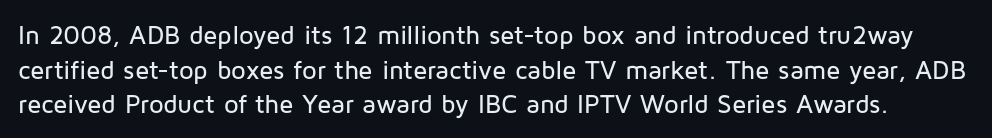
The block of text has a typical density, with ordinary space between rows. A bare baseline throughout the passage. Does extra space separate the letters? No, they use regular spacing. Italic: no, the glyphs are upright roman.
